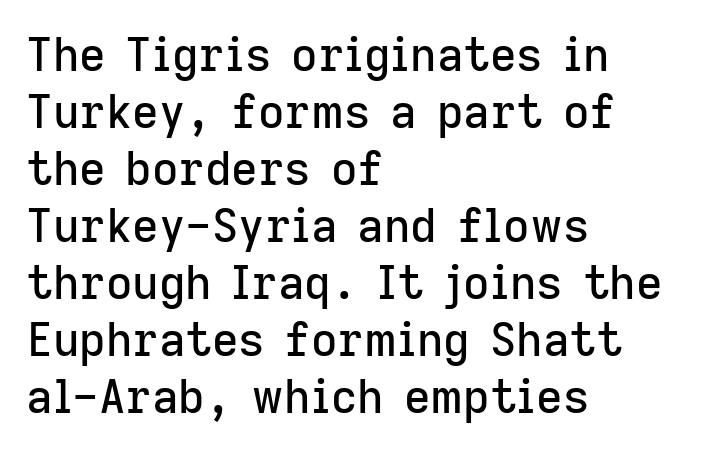
The image shows 46 px sans-serif type, upright; set left-aligned, line spacing 1.24x, normal letter spacing, not underlined; low stroke contrast and a medium x-height.
